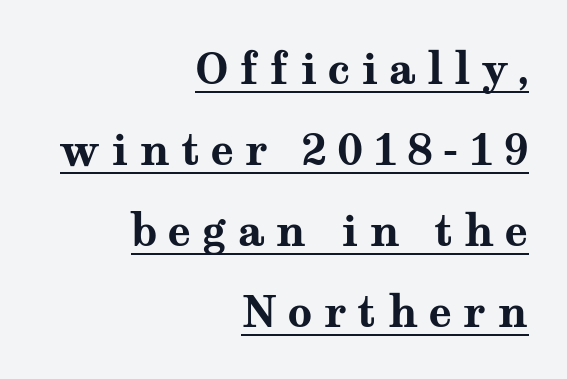
The passage shown has open, widely tracked lettering throughout. The string is rendered with underlining switched on. Italic: no, the glyphs are upright roman. Heavy, bold letterforms. Is this a fixed-width face? No — the glyphs have proportional, varying widths.
